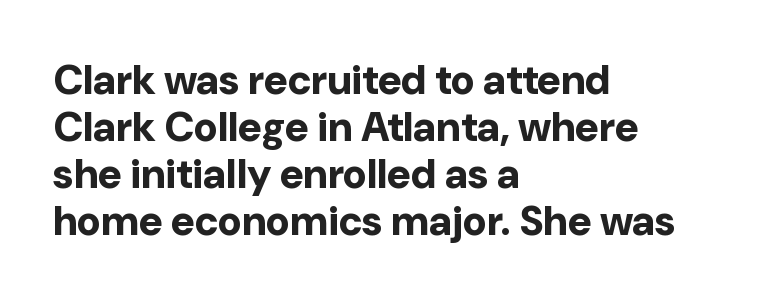
The image shows 41 px bold sans-serif type, upright; set left-aligned, tight line spacing (1.15x), normal letter spacing, not underlined; low stroke contrast and a medium x-height.
